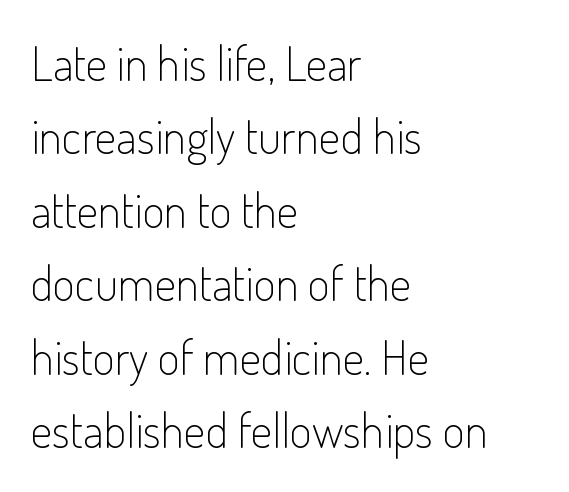
Q: Is the text bold? A: No.
Q: Is the text italic (slanted)? A: No, it is upright.
Q: Is the typeface a serif or a sans-serif typeface? A: Sans-serif.
Q: Is the text underlined? A: No.
Q: How is the paragraph aligned? A: Left-aligned.
Q: Is the spacing between letters normal or unusually wide? A: Normal.
Q: Is the spacing between lines tight, normal or loose? A: Normal.
Q: Width (condensed, normal, or wide)? A: Condensed.
Q: Stroke contrast? A: Low.
Q: x-height? A: Small.
Q: Monospaced? A: No.
